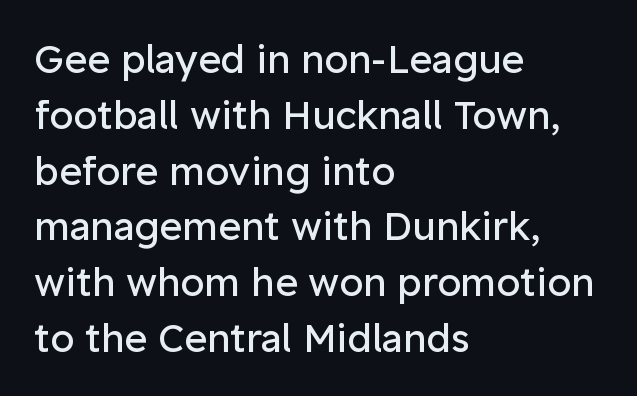
Is the letter spacing exaggerated? No — it looks like the ordinary default. The text block is weighted toward the left margin, trailing off unevenly rightward. Typographically, this falls in the sans-serif category. In terms of posture, this sample is upright.
